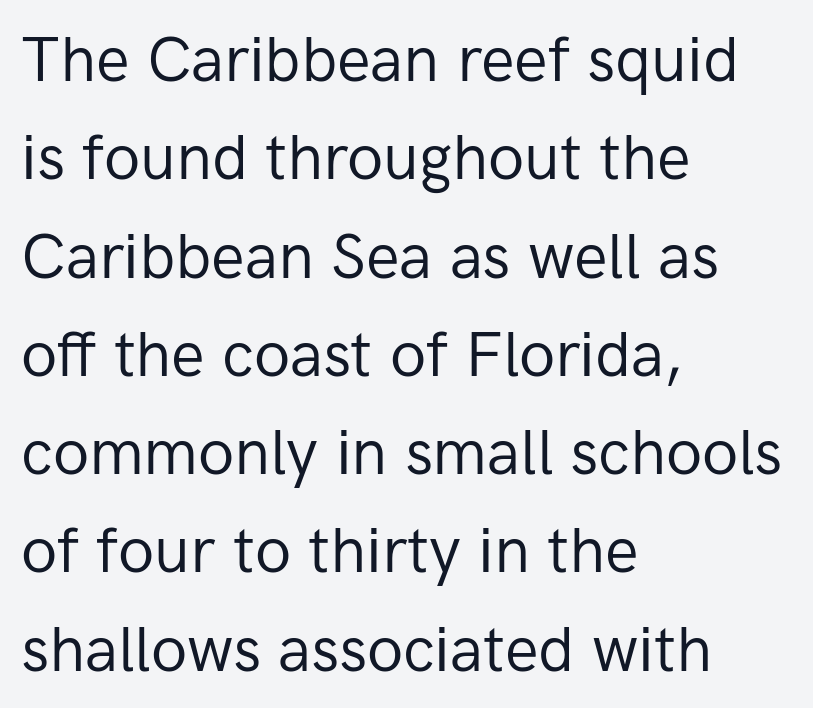
The image shows 63 px regular-weight sans-serif type, upright; set left-aligned, normal line spacing (1.56x), normal letter spacing, not underlined; low stroke contrast and a medium x-height.
